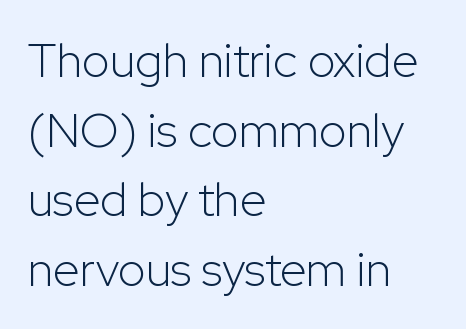
Honestly, there is no underline to notice here at all. Short and long lines alike share a common starting point at left. This sample uses an upright cut, with every glyph sitting square on the baseline. Students, note that the glyphs here touch the page at normal intervals.
